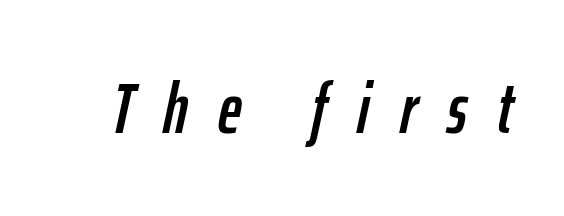
Q: Is the text italic (slanted)? A: Yes, it leans right by about 12 degrees.
Q: Is the text underlined? A: No.
Q: Is the spacing between letters normal or unusually wide? A: Unusually wide.
Q: Width (condensed, normal, or wide)? A: Condensed.
Q: Stroke contrast? A: Low.
Q: x-height? A: Medium.
Q: Monospaced? A: No.
